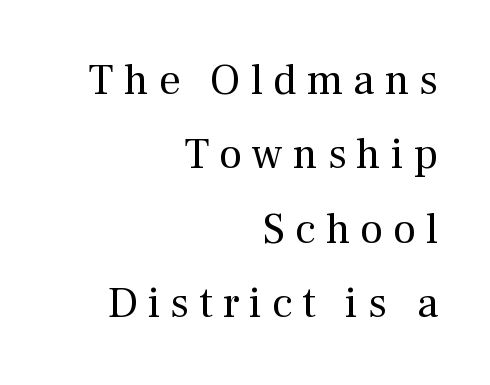
{"serif": "yes", "italic": "no", "bold": "no", "weight": "regular", "width": "normal", "stroke_contrast": "medium", "x_height": "medium", "monospaced": "no", "underline": "no", "align": "right", "line_spacing_ratio": 1.73, "letter_spacing": "wide", "letter_spacing_em": 0.23, "glyph_px": 43}
